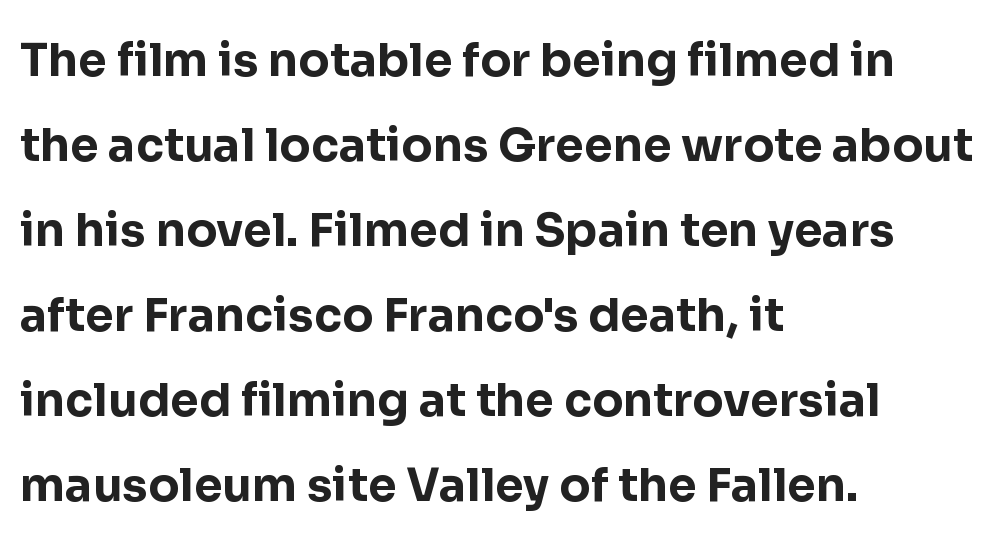
Q: Is the text bold? A: Yes.
Q: Is the text italic (slanted)? A: No, it is upright.
Q: Is the typeface a serif or a sans-serif typeface? A: Sans-serif.
Q: Is the text underlined? A: No.
Q: How is the paragraph aligned? A: Left-aligned.
Q: Is the spacing between letters normal or unusually wide? A: Normal.
Q: Width (condensed, normal, or wide)? A: Normal.
Q: Stroke contrast? A: Low.
Q: x-height? A: Medium.
Q: Monospaced? A: No.
